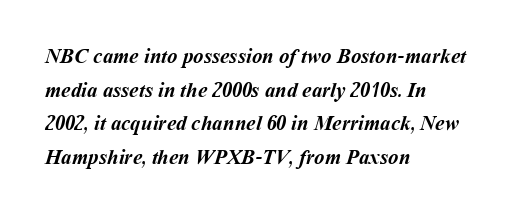
{"bold": "yes", "underline": "no", "align": "left", "line_spacing": "normal", "line_spacing_ratio": 1.6, "letter_spacing": "normal", "letter_spacing_em": 0.0, "glyph_px": 21}
